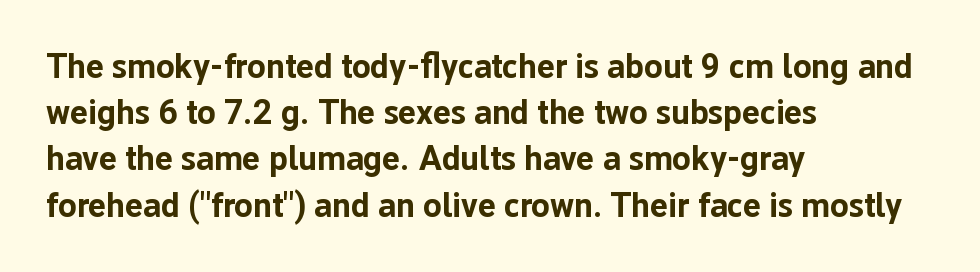
The vertical gap from one line to the next is medium. The rendering uses natural spacing where letterforms have individual widths. If you drew a line through each stem, it would be perfectly vertical. The passage shown has conventional tracking throughout. Lines of text with bare space underneath. To sum up the face: it is a sans, with no serifs.
